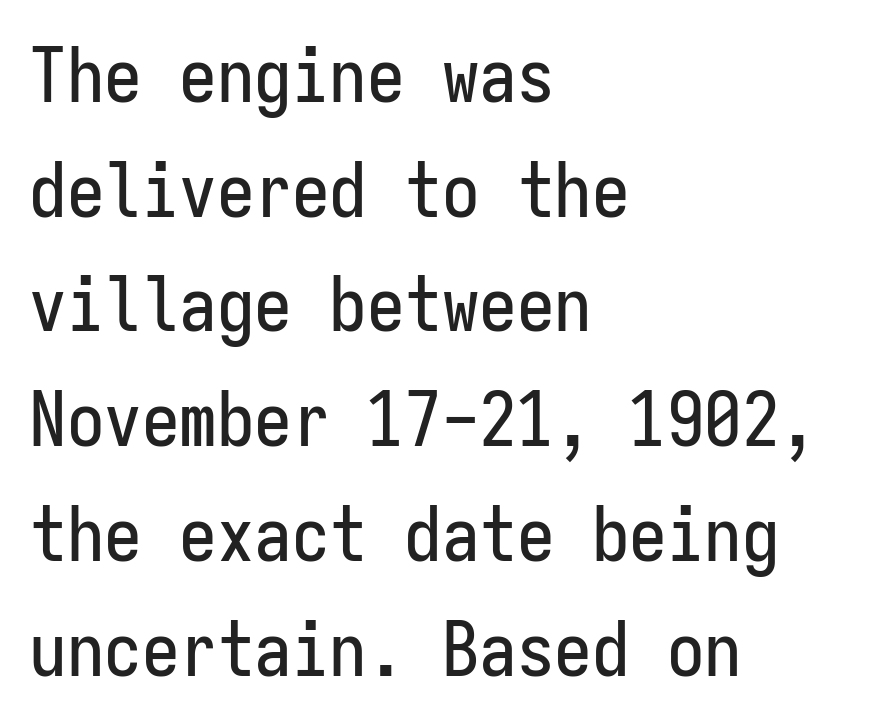
{"serif": "no", "italic": "no", "width": "condensed", "stroke_contrast": "low", "x_height": "medium", "monospaced": "yes", "underline": "no", "align": "left", "line_spacing": "normal", "line_spacing_ratio": 1.53, "letter_spacing": "normal", "letter_spacing_em": 0.0, "glyph_px": 75}
